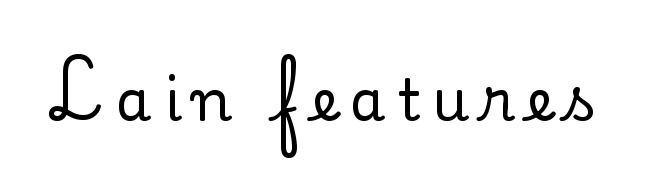
{"serif": "yes", "italic": "no", "width": "normal", "stroke_contrast": "low", "x_height": "small", "monospaced": "no", "underline": "no", "letter_spacing": "wide", "letter_spacing_em": 0.21, "glyph_px": 58}
